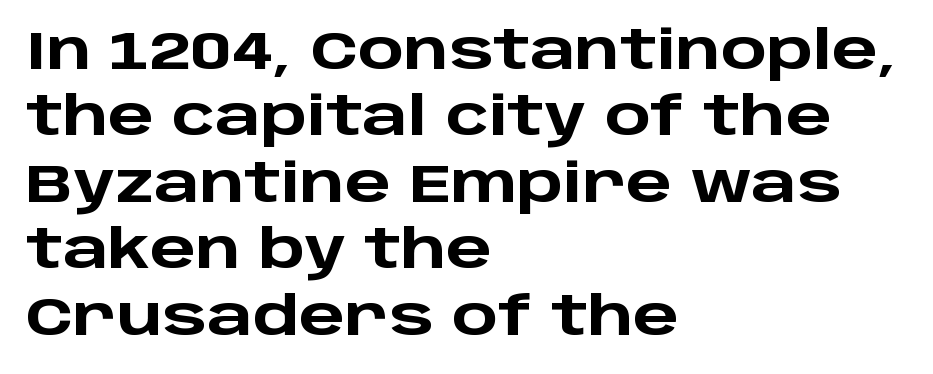
Q: Is the text bold? A: Yes.
Q: Is the text italic (slanted)? A: No, it is upright.
Q: Is the typeface a serif or a sans-serif typeface? A: Sans-serif.
Q: Is the text underlined? A: No.
Q: How is the paragraph aligned? A: Left-aligned.
Q: Is the spacing between letters normal or unusually wide? A: Normal.
Q: Width (condensed, normal, or wide)? A: Wide.
Q: Stroke contrast? A: Low.
Q: x-height? A: Large.
Q: Monospaced? A: No.
